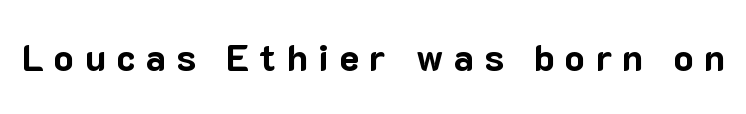
Here the designer chose a conventional face with non-uniform glyph widths. Does the lettering tilt? It doesn't — this is upright. Students, this is bold: see how much ink each stroke carries. Has an underline been added? It has not.
